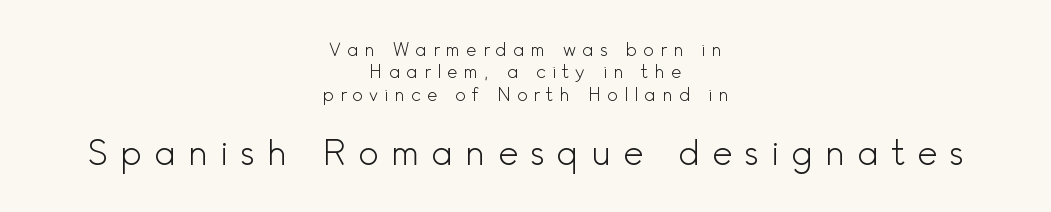
The image shows 35 px light sans-serif type, upright; set centered, line spacing 1.24x, unusually wide letter spacing (+0.33 em), not underlined; the second (bottom) block is 1.94x larger; a small x-height.
